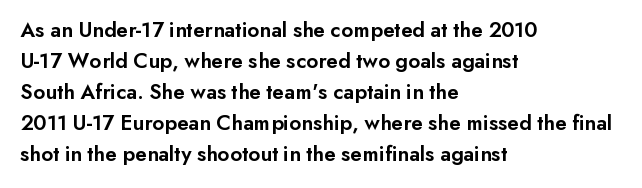
Does extra space separate the letters? No, they use regular spacing. Italic? Not at all — the glyphs are vertical. Notice how the passage keeps a crisp vertical edge on the left only. In terms of leading, this rendering sits right in the middle.
